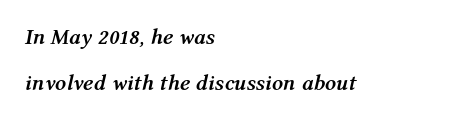
Does the copy run flush right? No — it runs flush left. In terms of leading, this rendering errs on the spacious side. Standard letterfit; no display-style spreading of the glyphs. The face used here has the dense, thick strokes of a bold.
